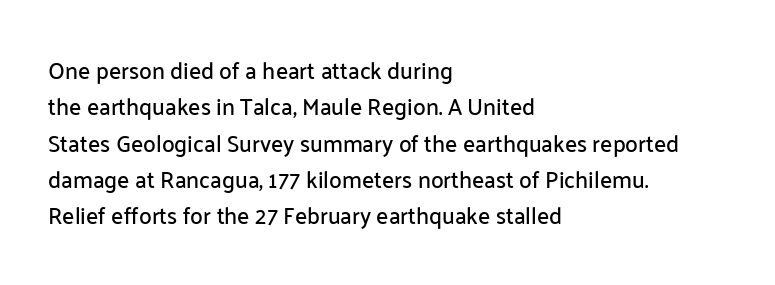
Style check: upright. Honestly, the letter spacing is just normal — you wouldn't notice it. Short and long lines alike share a common starting point at left. Any mark beneath the type? The region is blank. Interline gaps are of average width in this sample.
